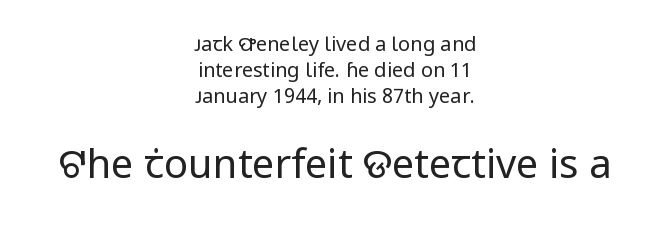
The image shows 40 px regular-weight sans-serif type, upright; set centered, normal line spacing (1.29x), normal letter spacing, not underlined; the second (bottom) block is 2.0x larger; low stroke contrast and a medium x-height.
